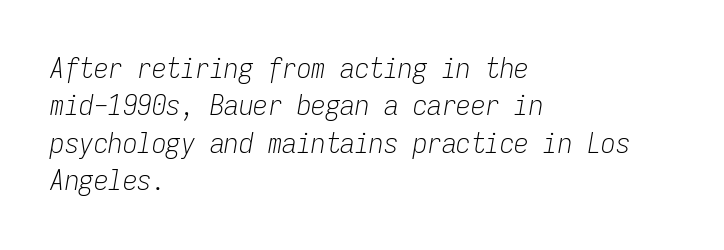
The image shows 29 px light, condensed type, italic (leaning right), monospaced; set left-aligned, normal line spacing (1.29x), normal letter spacing, not underlined; low stroke contrast and a medium x-height.
